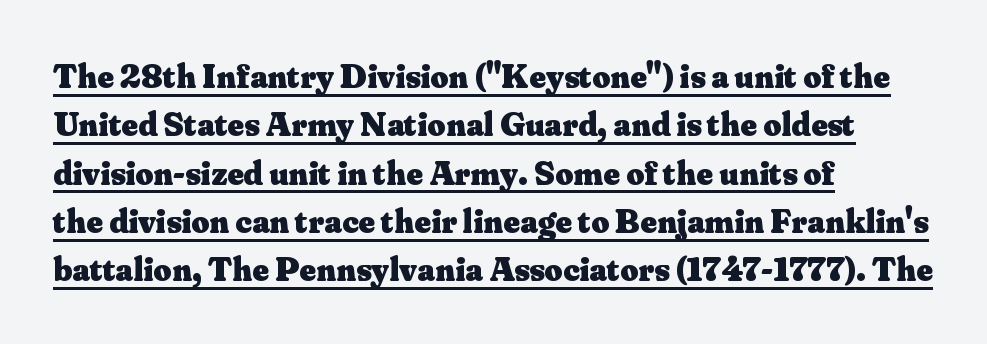
Q: Is the text bold? A: Yes.
Q: Is the text italic (slanted)? A: No, it is upright.
Q: Is the typeface a serif or a sans-serif typeface? A: Serif.
Q: Is the text underlined? A: Yes.
Q: How is the paragraph aligned? A: Left-aligned.
Q: Is the spacing between letters normal or unusually wide? A: Normal.
Q: Is the spacing between lines tight, normal or loose? A: Normal.
Q: Width (condensed, normal, or wide)? A: Normal.
Q: Stroke contrast? A: Medium.
Q: x-height? A: Small.
Q: Monospaced? A: No.
